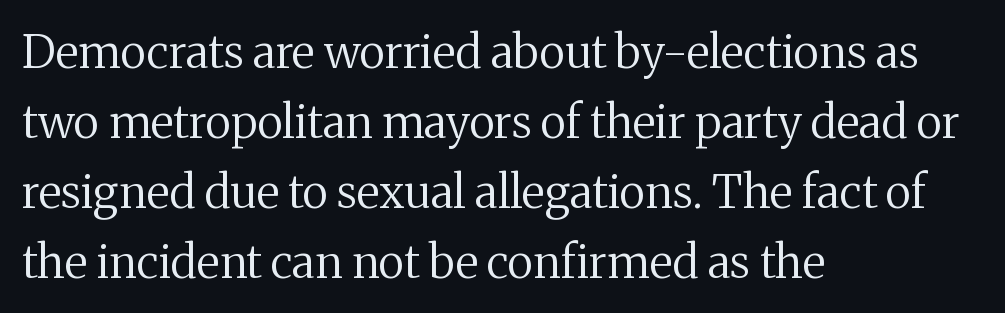
Q: Is the text bold? A: No.
Q: Is the text italic (slanted)? A: No, it is upright.
Q: Is the typeface a serif or a sans-serif typeface? A: Serif.
Q: Is the text underlined? A: No.
Q: How is the paragraph aligned? A: Left-aligned.
Q: Is the spacing between letters normal or unusually wide? A: Normal.
Q: Is the spacing between lines tight, normal or loose? A: Normal.
Q: Width (condensed, normal, or wide)? A: Normal.
Q: Stroke contrast? A: Medium.
Q: x-height? A: Medium.
Q: Monospaced? A: No.
